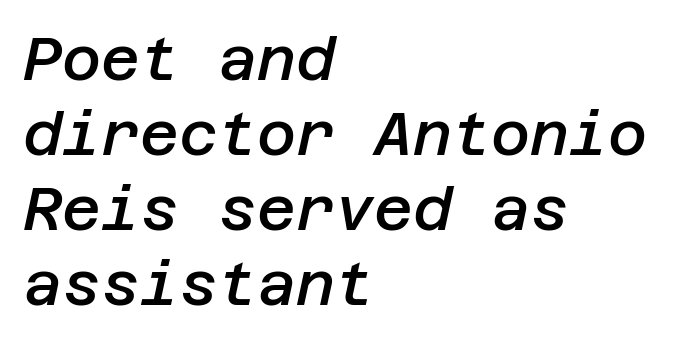
The image shows 60 px semibold type, italic (leaning right); set left-aligned, normal line spacing (1.25x), normal letter spacing, not underlined; low stroke contrast and a large x-height.
